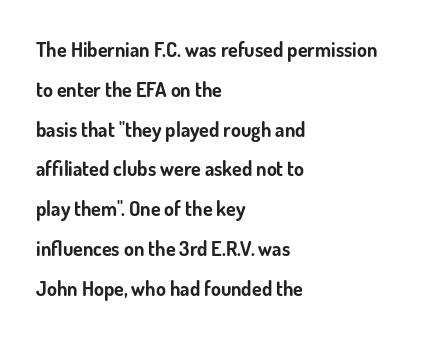
The passage shown has conventional tracking throughout. Each glyph is drawn with heavy, bold strokes. The designer dialed line spacing up above the default. Check under the words: just untouched page. Each line starts at the same left margin while the right side varies. The lettering holds an erect, upright posture throughout.
